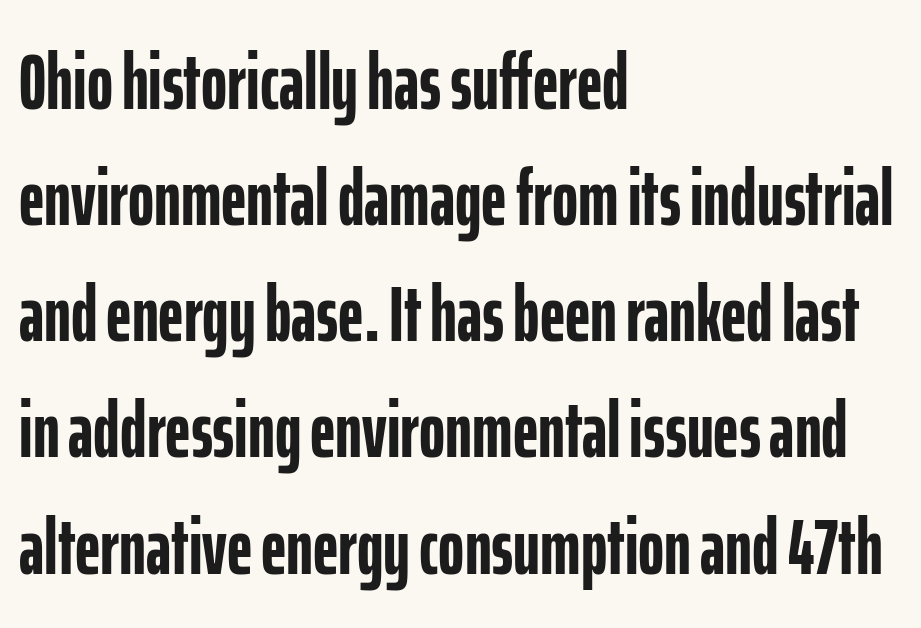
{"serif": "no", "italic": "no", "bold": "yes", "weight": "semibold", "width": "condensed", "stroke_contrast": "low", "x_height": "medium", "monospaced": "no", "underline": "no", "align": "left", "line_spacing": "normal", "line_spacing_ratio": 1.47, "letter_spacing": "normal", "letter_spacing_em": 0.0, "glyph_px": 79}
